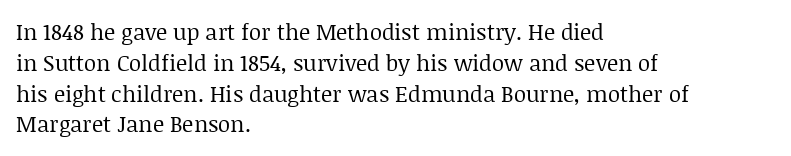
{"italic": "no", "bold": "no", "underline": "no", "align": "left", "line_spacing": "normal", "line_spacing_ratio": 1.4, "letter_spacing": "normal", "letter_spacing_em": 0.0, "glyph_px": 22}
